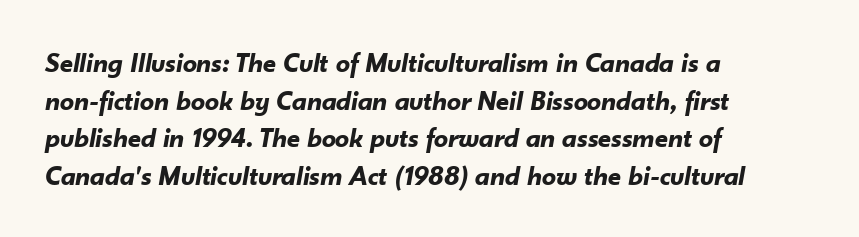
The image shows 28 px bold type, italic (leaning right); set left-aligned, normal line spacing (1.34x), normal letter spacing, not underlined; low stroke contrast and a small x-height.
